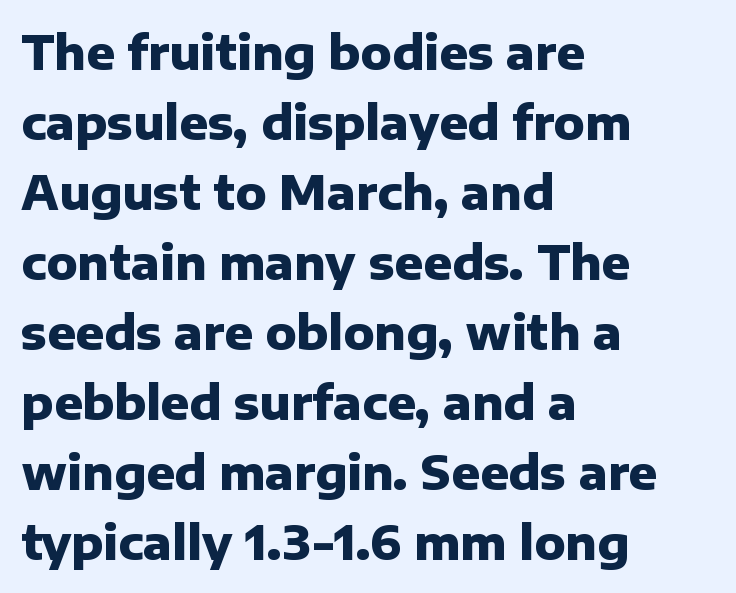
Q: Is the text bold? A: Yes.
Q: Is the text italic (slanted)? A: No, it is upright.
Q: Is the typeface a serif or a sans-serif typeface? A: Sans-serif.
Q: Is the text underlined? A: No.
Q: How is the paragraph aligned? A: Left-aligned.
Q: Is the spacing between letters normal or unusually wide? A: Normal.
Q: Is the spacing between lines tight, normal or loose? A: Normal.
Q: Width (condensed, normal, or wide)? A: Normal.
Q: Stroke contrast? A: Low.
Q: x-height? A: Medium.
Q: Monospaced? A: No.
